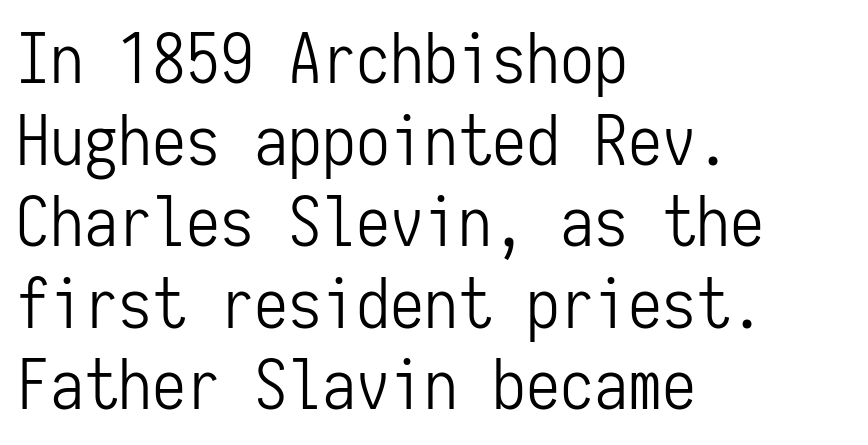
The glyphs are unaccompanied by any horizontal stroke below them. Ascenders rise straight up at ninety degrees. The font sits on the lighter half of the weight spectrum, regular included. The text was rendered using a sans face with plain stroke endings.
